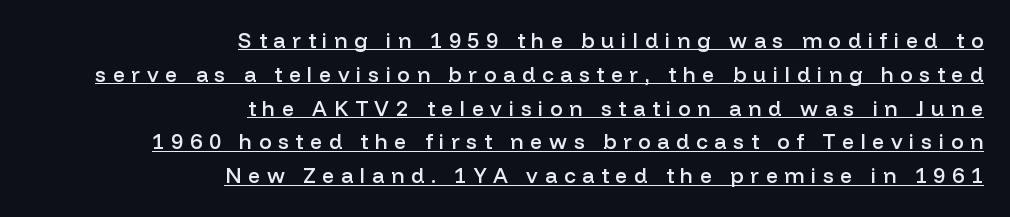
{"italic": "no", "bold": "semi", "underline": "yes", "align": "right", "line_spacing": "normal", "line_spacing_ratio": 1.61, "letter_spacing": "wide", "letter_spacing_em": 0.32, "glyph_px": 21}
